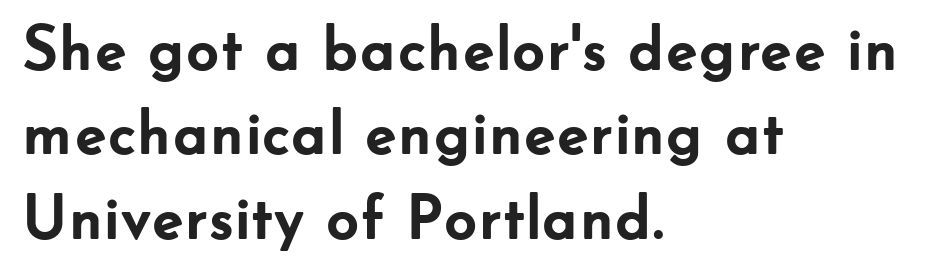
The zone under the glyphs is completely vacant. Nothing unusual about the tracking: characters are spaced as the font intends. Which margin do the lines hug? The left one — the right edge is uneven. Each letter's strokes conclude bluntly, with no projecting serifs. The line-height multiplier appears to be the usual default.
